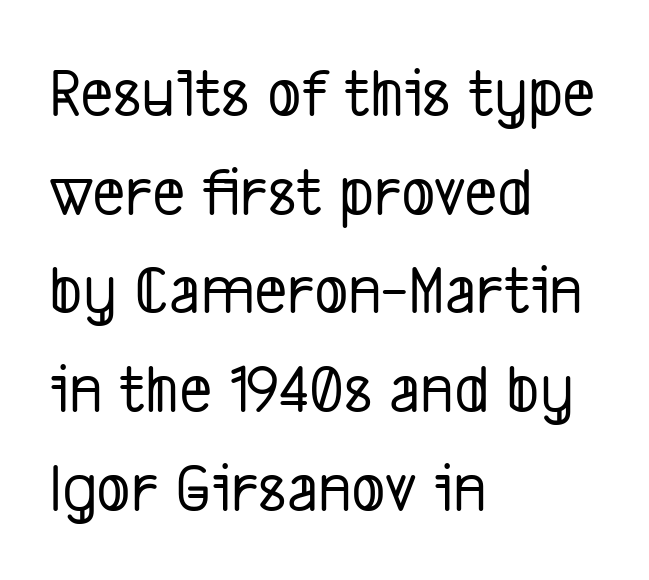
{"serif": "no", "width": "condensed", "stroke_contrast": "low", "x_height": "medium", "monospaced": "no", "underline": "no", "align": "left", "line_spacing": "normal", "line_spacing_ratio": 1.39, "letter_spacing": "normal", "letter_spacing_em": 0.0, "glyph_px": 71}
